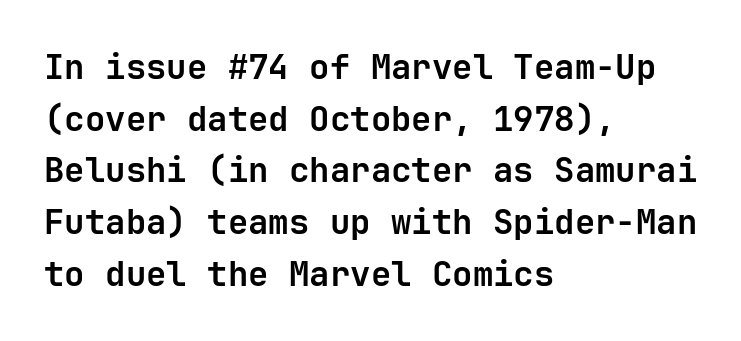
{"serif": "no", "italic": "no", "bold": "yes", "weight": "bold", "width": "normal", "stroke_contrast": "low", "x_height": "medium", "monospaced": "yes", "underline": "no", "align": "left", "line_spacing": "normal", "line_spacing_ratio": 1.52, "letter_spacing": "normal", "letter_spacing_em": 0.0, "glyph_px": 34}
